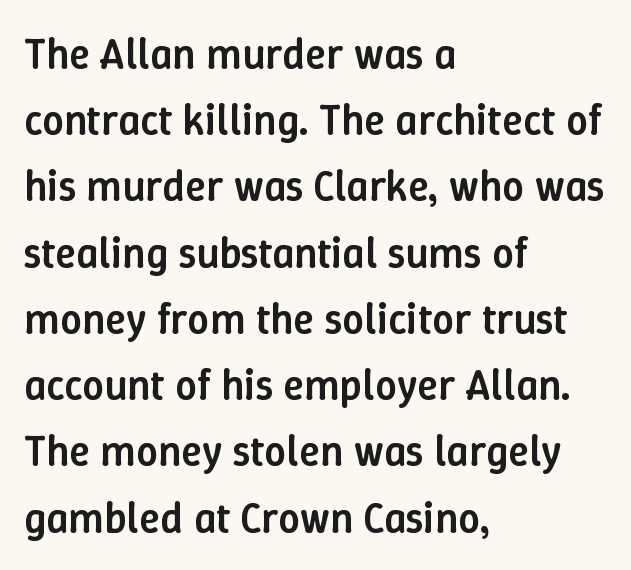
Nope, not italic — everything's standing straight. Each glyph is drawn with semibold strokes, heavier than normal yet not fully bold. This sample uses plain, unmodified letter spacing. Plain, unruled lines of type.
